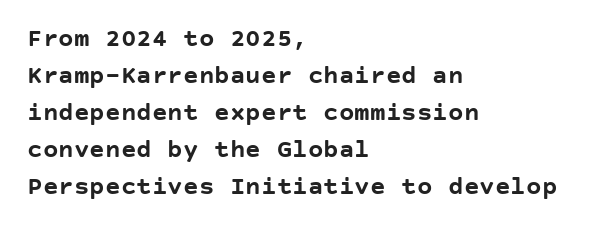
{"italic": "no", "bold": "yes", "underline": "no", "align": "left", "line_spacing": "normal", "line_spacing_ratio": 1.42, "letter_spacing": "normal", "letter_spacing_em": 0.0, "glyph_px": 26}
